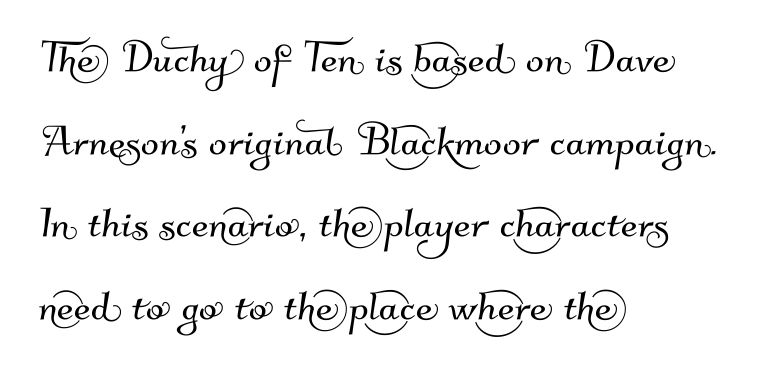
{"serif": "no", "width": "normal", "stroke_contrast": "medium", "x_height": "small", "monospaced": "no", "underline": "no", "align": "left", "line_spacing": "normal", "line_spacing_ratio": 1.56, "letter_spacing": "normal", "letter_spacing_em": 0.0, "glyph_px": 53}
